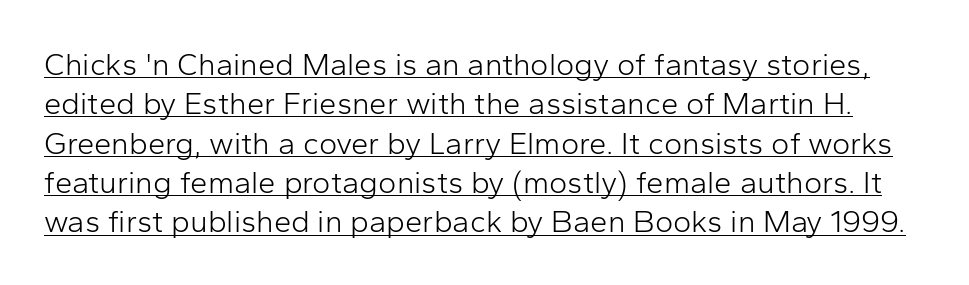
This block has exactly the height ordinary leading produces. Looks like regular typesetting: each glyph gets only the width it needs. The passage shown is not bold in any degree. Every character sits straight up, as roman type does. Underlining? Definitely there.
